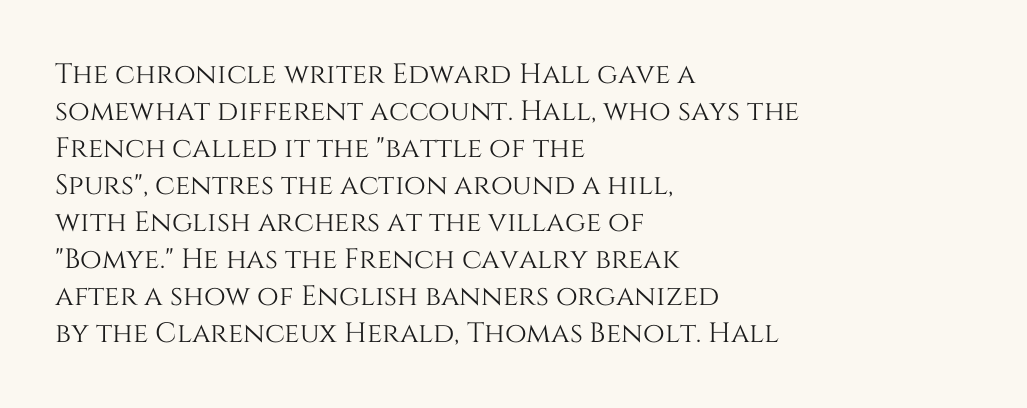
One-word summary of the alignment: left. The lettering stays uniformly vertical, giving the passage a roman look. Descenders hang freely into open space. Nobody touched the tracking dial on this one.
